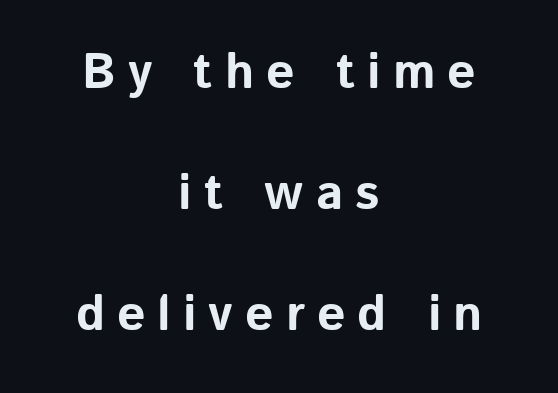
Upright lettering throughout. Typesetter's note: full bold, strokes at maximum text heaviness. The rag falls on both sides of this text block equally. The face used here is rendered with a markedly widened letterfit. To sum up the face: it is a sans, with no serifs.
